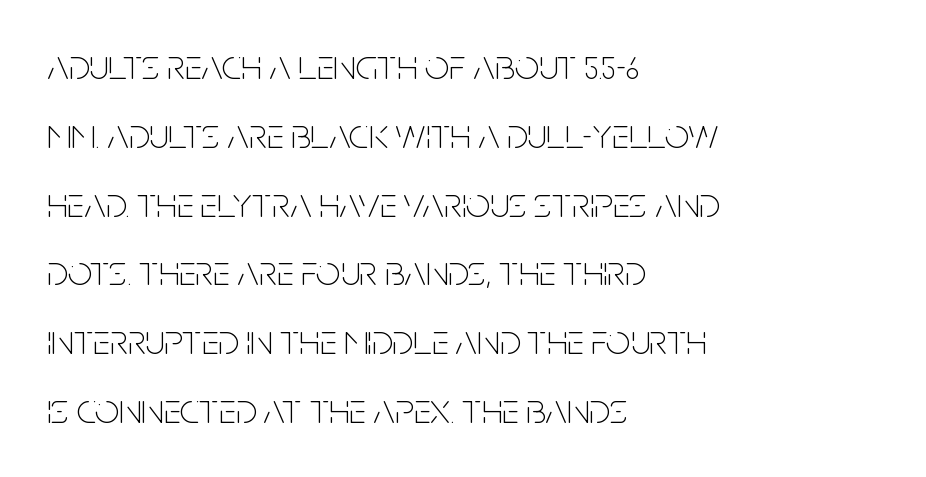
This sample uses a sans-serif face. Posture: straight, roman, zero tilt. All the whitespace from short lines collects on the right. Summary of weight: not heavy and not bold. Words appear dense and cohesive because spacing is normal. Descenders hang freely into open space.
